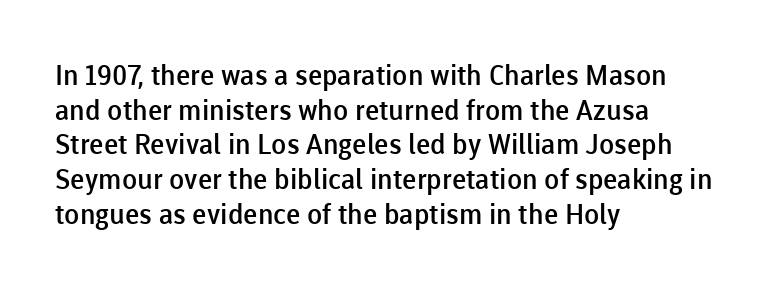
The specimen omits any rule beneath the text block's lines. The letters advance in unequal steps, a hallmark of proportional type. When letters stand straight like this, we call the style roman or upright. Heft: intermediate — a semibold.
